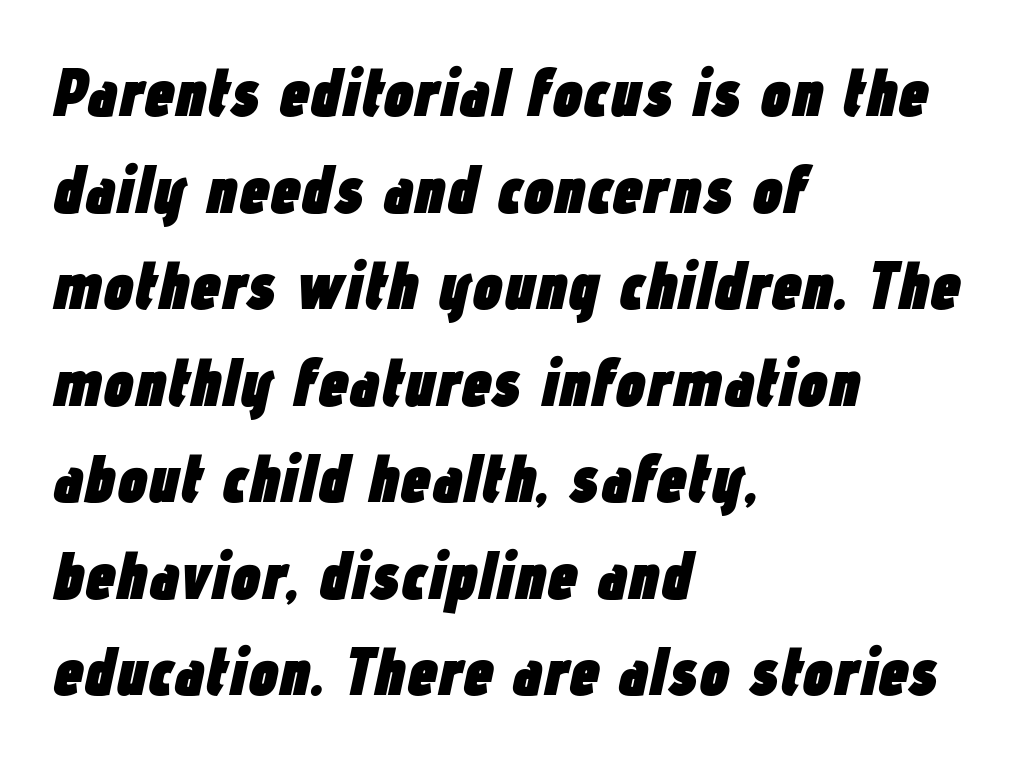
No extra tracking has been applied to these lines. These lines stack with their left ends in a neat column. Quick note: italic. The sample has been set heavy, in full bold. Plain, unruled lines of type.
